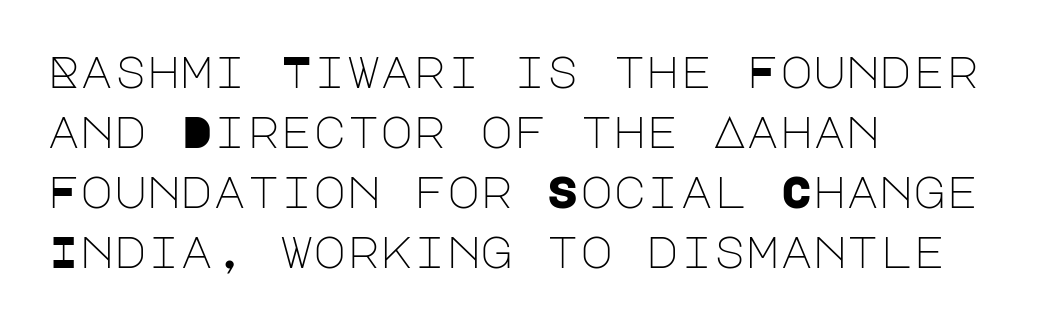
Just letters on the line, the space beneath them empty. Nothing heavy about these letters — not bold at all. The letters stand upright; this is a roman face. Does the type have serifs? No, each stem ends abruptly. The setting favours the left margin, as ordinary paragraphs usually do. Is there much room between lines? A standard amount, neither cramped nor airy.
